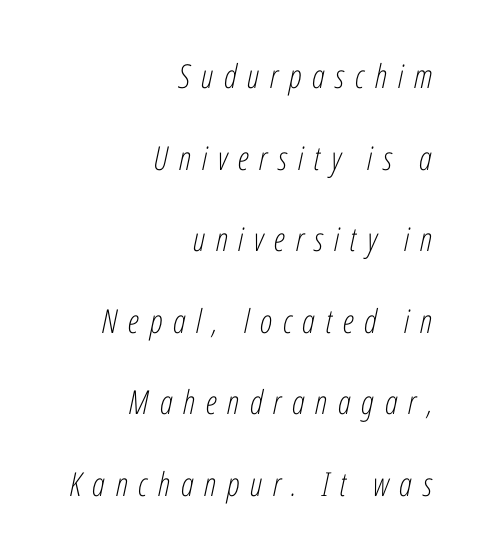
There is plenty of visible air inserted between adjacent glyphs. A clean baseline with only descenders dipping below it. The passage shown stacks its lines with a broad gap. Weight: regular or lighter.
